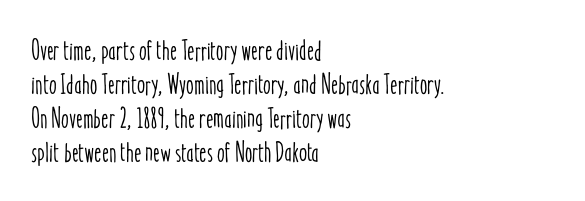
Compared with a centered layout, this one pins lines to the left instead. This sample has the flowing, uneven cadence of proportional lettering. The horizontal fit of the characters is conventional and even. The space beneath each line is pristine and unruled. Posture: vertical.
